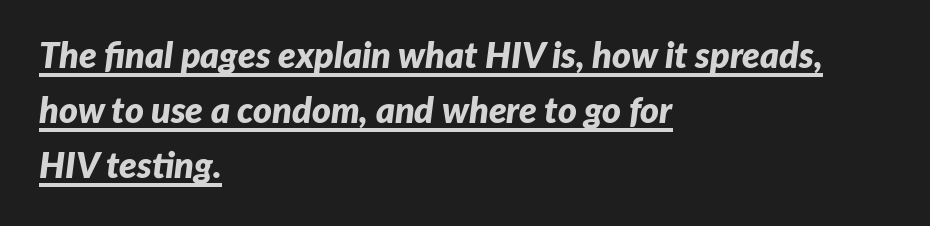
Weight check: bold — yes, fully. The passage is arranged the way most books set body copy — flush left. The whole block is typeset with a tilt. Letter spacing: default. The rendering uses natural spacing where letterforms have individual widths.
